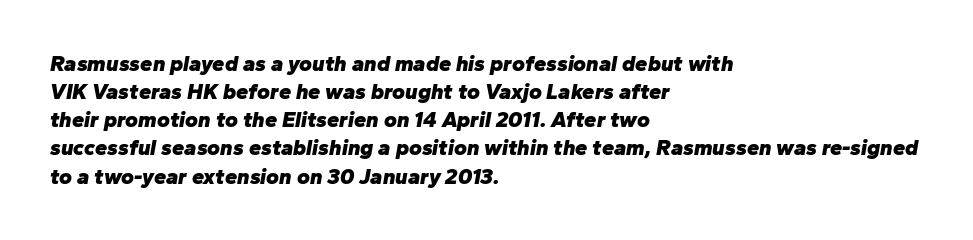
Tracking value appears to be zero — textbook default spacing. The face used here has the dense, thick strokes of a bold. Horizontally, the lines are justified to the leading edge only. The passage shown stacks its lines at a standard gap. The rendering applies a slant to the glyphs. The string is rendered with underlining switched off.
